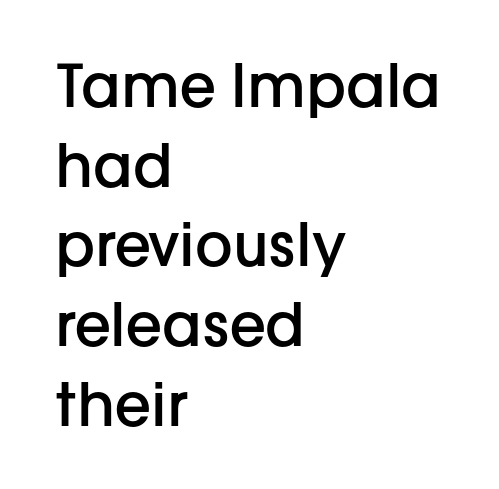
Q: Is the text bold? A: Semi-bold.
Q: Is the text italic (slanted)? A: No, it is upright.
Q: Is the typeface a serif or a sans-serif typeface? A: Sans-serif.
Q: Is the text underlined? A: No.
Q: How is the paragraph aligned? A: Left-aligned.
Q: Is the spacing between letters normal or unusually wide? A: Normal.
Q: Is the spacing between lines tight, normal or loose? A: Normal.
Q: Width (condensed, normal, or wide)? A: Normal.
Q: Stroke contrast? A: Low.
Q: x-height? A: Medium.
Q: Monospaced? A: No.
